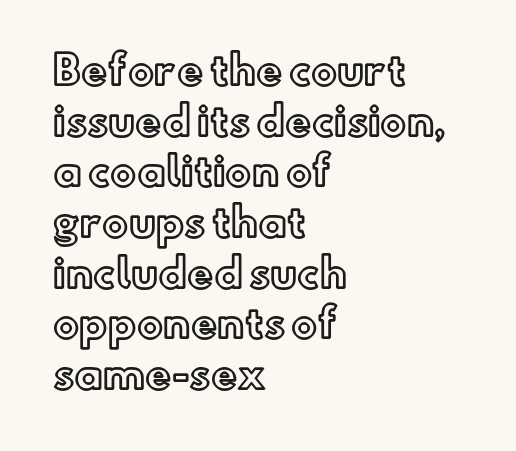
{"italic": "no", "width": "normal", "x_height": "small", "monospaced": "no", "underline": "no", "align": "left", "line_spacing": "normal", "line_spacing_ratio": 1.3, "letter_spacing": "normal", "letter_spacing_em": 0.0, "glyph_px": 39}
